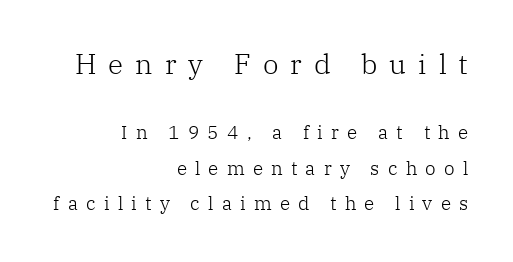
The strokes are not fattened; the text isn't bold. The passage shown is typeset with a serif family. The rendering uses natural spacing where letterforms have individual widths. If you squint, the top block still reads clearly — it's the larger of the two. Type without underlining. How are the letters spaced? Widely, with obvious added tracking.
